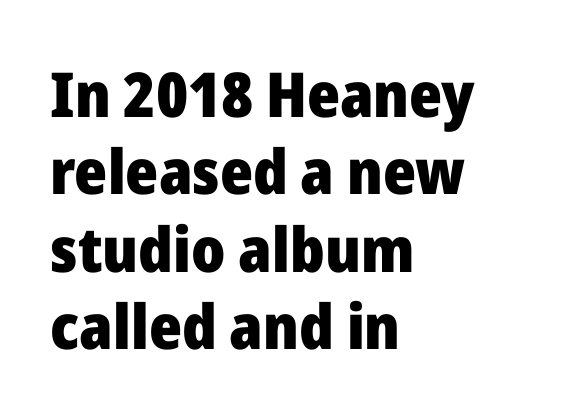
{"serif": "no", "italic": "no", "bold": "yes", "weight": "heavy", "width": "normal", "stroke_contrast": "low", "x_height": "medium", "monospaced": "no", "underline": "no", "align": "left", "line_spacing": "normal", "line_spacing_ratio": 1.25, "letter_spacing": "normal", "letter_spacing_em": 0.0, "glyph_px": 62}
